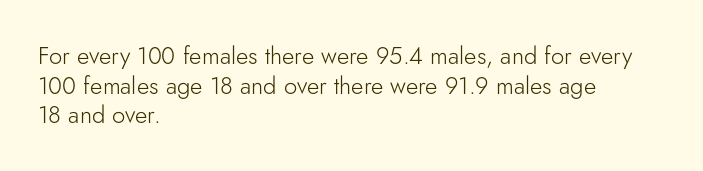
Words appear dense and cohesive because spacing is normal. Stem width sits at or under what a default text font uses. Honestly, there is no underline to notice here at all. The lettering stays uniformly vertical, giving the passage a roman look.
